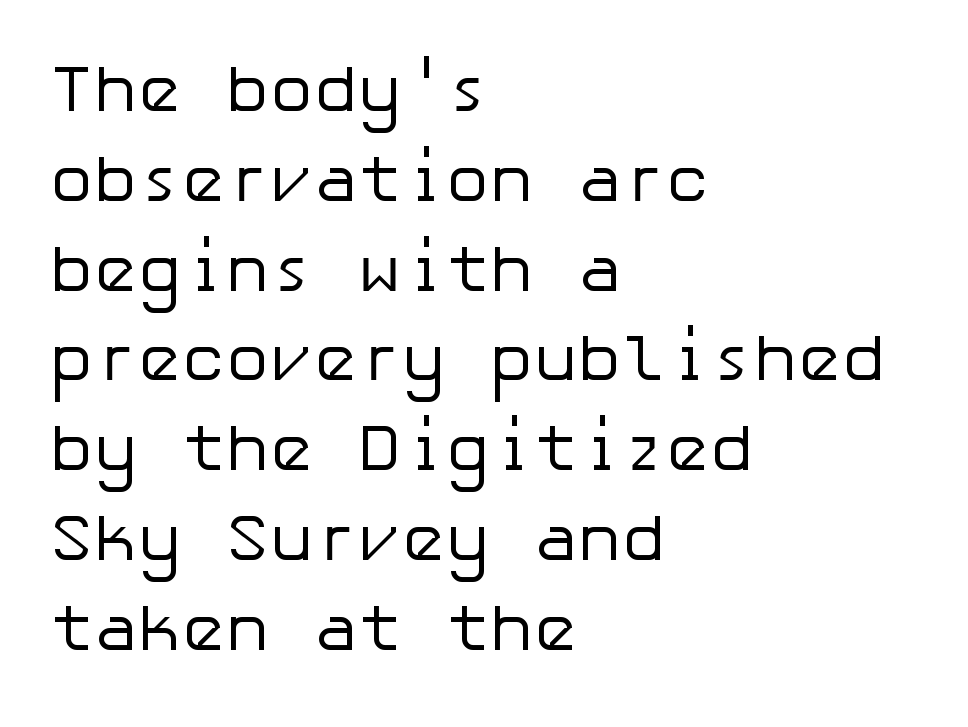
{"serif": "no", "italic": "no", "bold": "no", "weight": "regular", "width": "normal", "stroke_contrast": "low", "x_height": "medium", "underline": "no", "align": "left", "line_spacing": "normal", "line_spacing_ratio": 1.36, "letter_spacing": "normal", "letter_spacing_em": 0.0, "glyph_px": 66}
